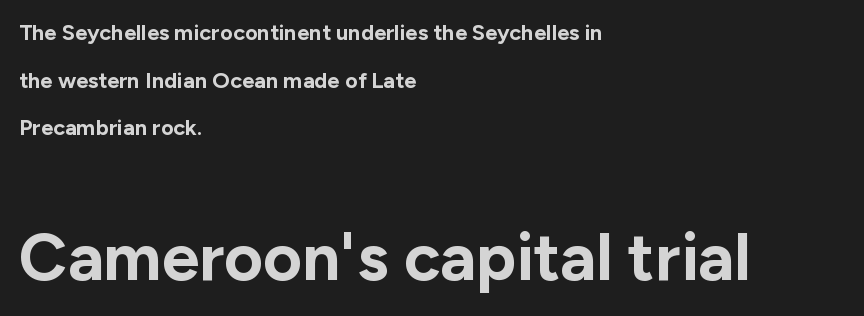
Q: Is the text bold? A: Yes.
Q: Is the text italic (slanted)? A: No, it is upright.
Q: Is the typeface a serif or a sans-serif typeface? A: Sans-serif.
Q: Is the text underlined? A: No.
Q: How is the paragraph aligned? A: Left-aligned.
Q: Is the spacing between letters normal or unusually wide? A: Normal.
Q: Is the spacing between lines tight, normal or loose? A: Loose.
Q: Which block of text is set in a larger size, the first (top) or the second (bottom)? A: The second (bottom) one.
Q: Width (condensed, normal, or wide)? A: Normal.
Q: Stroke contrast? A: Low.
Q: x-height? A: Medium.
Q: Monospaced? A: No.
